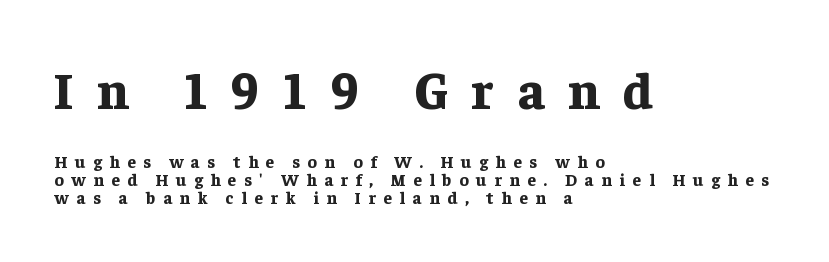
The image shows 52 px bold serif type, upright; set left-aligned, tight line spacing (1.05x), unusually wide letter spacing (+0.45 em), not underlined; the first (top) block is 3.06x larger; low stroke contrast and a medium x-height.
